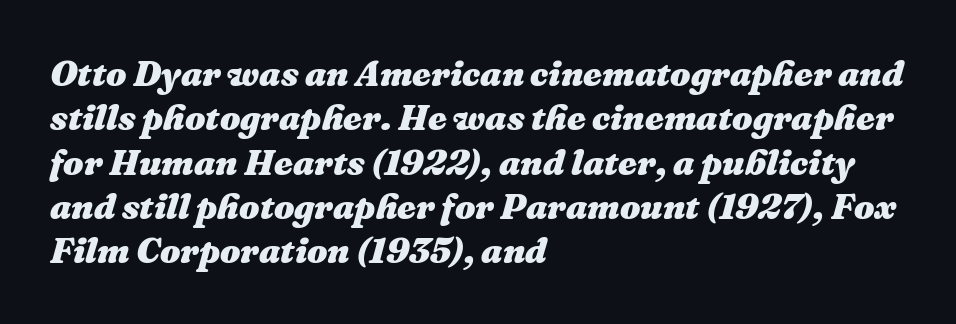
Q: Is the text bold? A: Yes.
Q: Is the text italic (slanted)? A: Yes, it leans right by about 16 degrees.
Q: Is the text underlined? A: No.
Q: How is the paragraph aligned? A: Left-aligned.
Q: Is the spacing between letters normal or unusually wide? A: Normal.
Q: Width (condensed, normal, or wide)? A: Normal.
Q: Stroke contrast? A: Medium.
Q: x-height? A: Medium.
Q: Monospaced? A: No.
